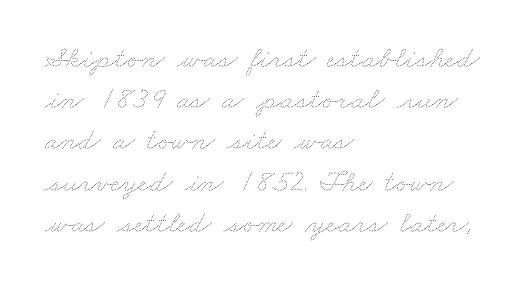
Q: Is the text bold? A: No.
Q: Is the text underlined? A: No.
Q: How is the paragraph aligned? A: Left-aligned.
Q: Is the spacing between letters normal or unusually wide? A: Normal.
Q: Is the spacing between lines tight, normal or loose? A: Normal.
Q: Width (condensed, normal, or wide)? A: Wide.
Q: Stroke contrast? A: Medium.
Q: x-height? A: Small.
Q: Monospaced? A: No.
